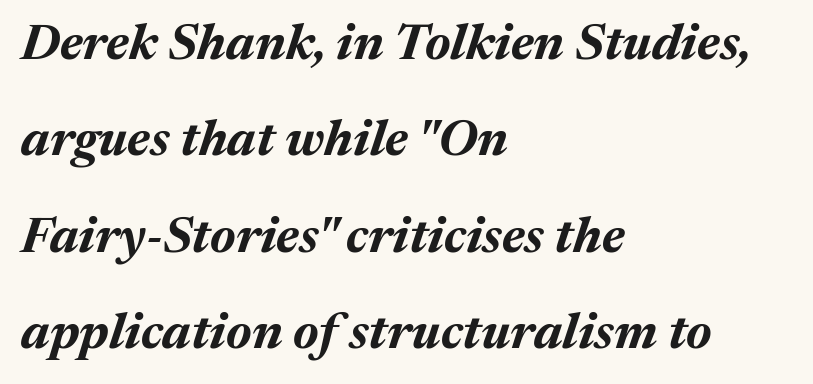
{"italic": "yes", "lean": "right", "slant_degrees": 17, "bold": "yes", "weight": "bold", "width": "normal", "stroke_contrast": "medium", "x_height": "medium", "monospaced": "no", "underline": "no", "align": "left", "line_spacing_ratio": 1.89, "letter_spacing": "normal", "letter_spacing_em": 0.0, "glyph_px": 51}
